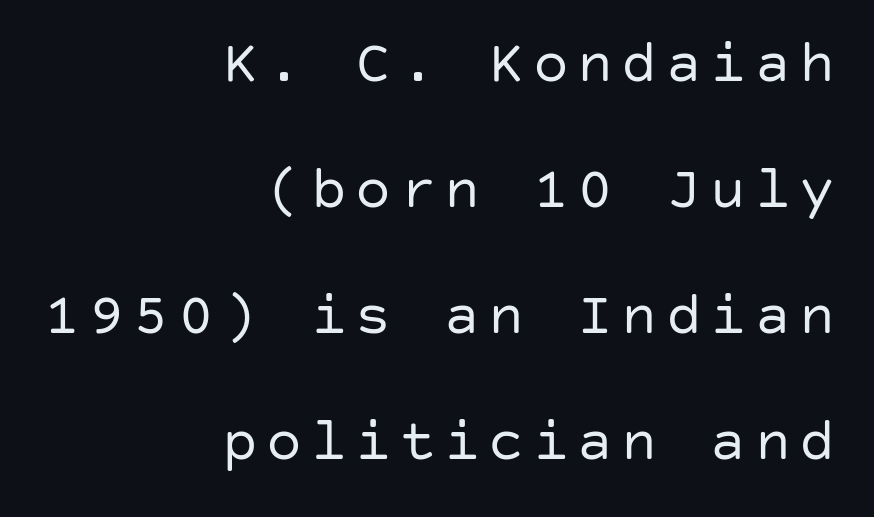
The image shows 60 px regular-weight sans-serif type, upright; set right-aligned, loose line spacing (2.1x), not underlined; low stroke contrast and a large x-height.
